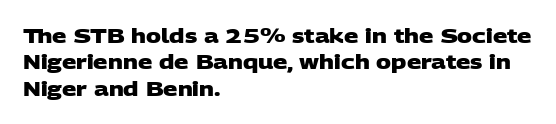
The image shows 20 px bold type; set left-aligned, normal line spacing (1.32x), normal letter spacing, not underlined.
